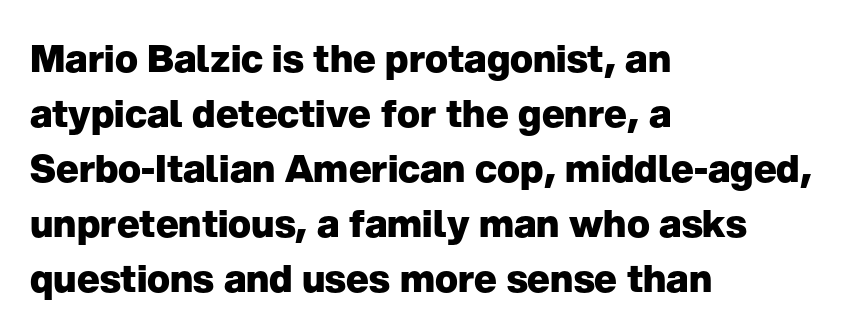
{"serif": "no", "italic": "no", "bold": "yes", "weight": "heavy", "width": "normal", "stroke_contrast": "low", "x_height": "medium", "monospaced": "no", "underline": "no", "align": "left", "line_spacing": "normal", "line_spacing_ratio": 1.45, "letter_spacing": "normal", "letter_spacing_em": 0.0, "glyph_px": 38}
